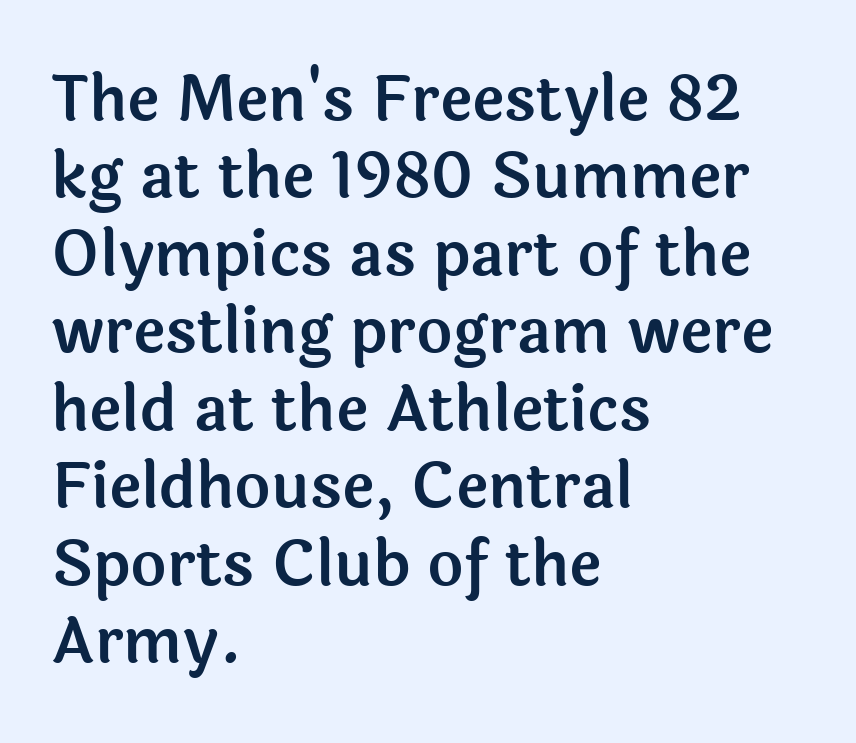
The image shows 62 px sans-serif type, upright; set left-aligned, normal line spacing (1.25x), normal letter spacing, not underlined; a medium x-height.
